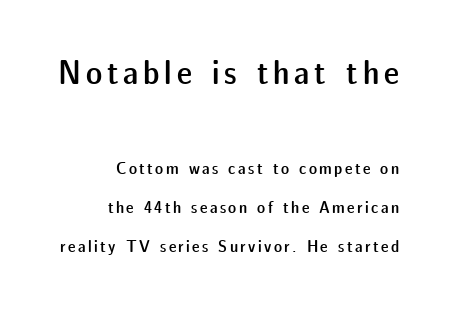
Q: Is the text bold? A: Semi-bold.
Q: Is the text italic (slanted)? A: No, it is upright.
Q: Is the typeface a serif or a sans-serif typeface? A: Sans-serif.
Q: Is the text underlined? A: No.
Q: How is the paragraph aligned? A: Right-aligned.
Q: Is the spacing between lines tight, normal or loose? A: Loose.
Q: Which block of text is set in a larger size, the first (top) or the second (bottom)? A: The first (top) one.
Q: Width (condensed, normal, or wide)? A: Normal.
Q: Stroke contrast? A: Low.
Q: x-height? A: Medium.
Q: Monospaced? A: No.
